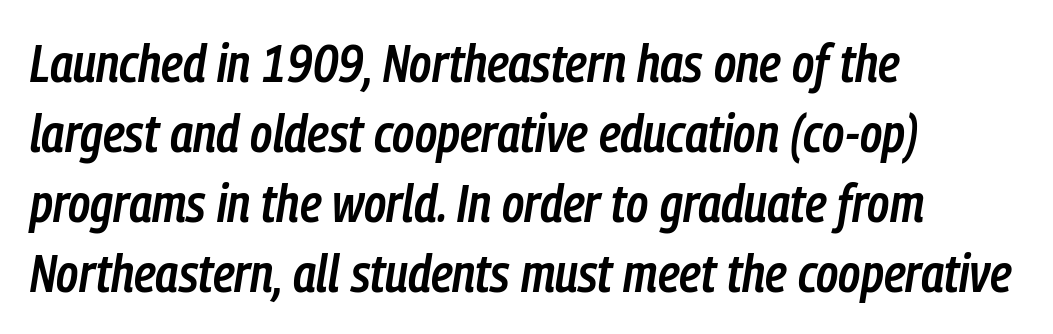
The image shows 53 px semibold, condensed type, italic (leaning right); set left-aligned, normal line spacing (1.32x), normal letter spacing, not underlined; low stroke contrast and a medium x-height.
